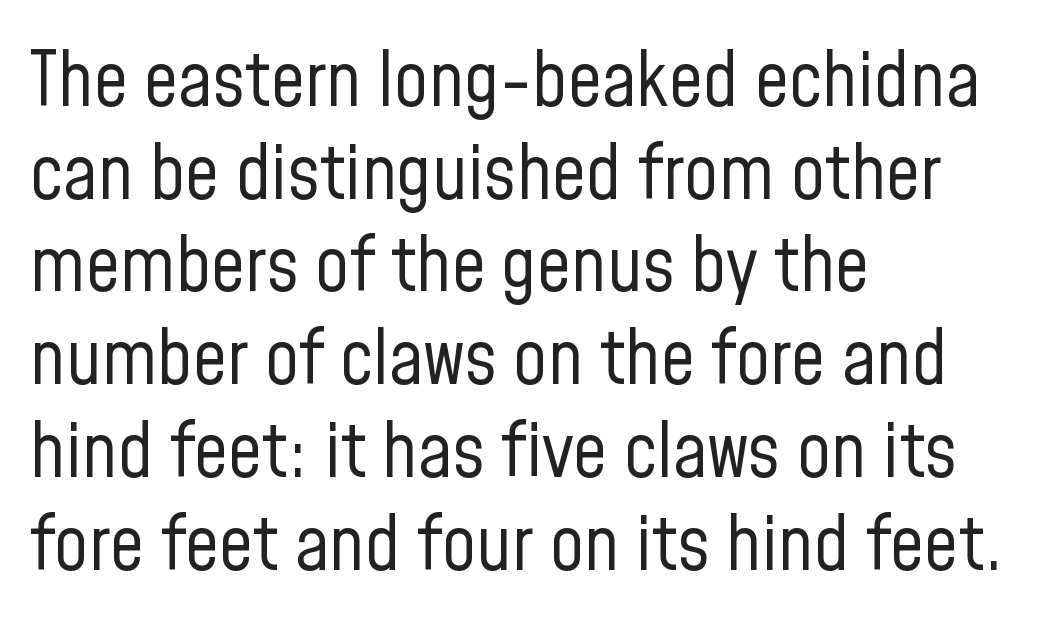
{"serif": "no", "italic": "no", "bold": "no", "weight": "regular", "width": "condensed", "stroke_contrast": "low", "x_height": "medium", "monospaced": "no", "underline": "no", "align": "left", "line_spacing_ratio": 1.22, "letter_spacing": "normal", "letter_spacing_em": 0.0, "glyph_px": 76}
